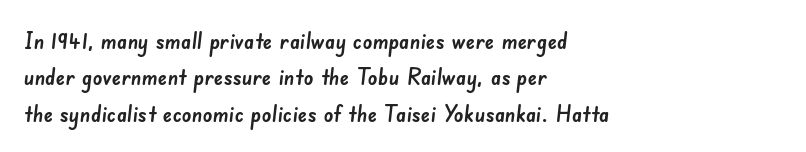
{"underline": "no", "align": "left", "line_spacing": "normal", "line_spacing_ratio": 1.52, "letter_spacing": "normal", "letter_spacing_em": 0.0, "glyph_px": 24}
